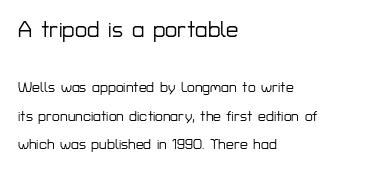
Honestly, the rows look like they've been pulled way apart. The earlier block is typeset at a bigger size than the later block. Unlike italic type, these characters show no tilt at all. The glyphs are unaccompanied by any horizontal stroke below them. The paragraph has a hard left edge and a soft right edge.
